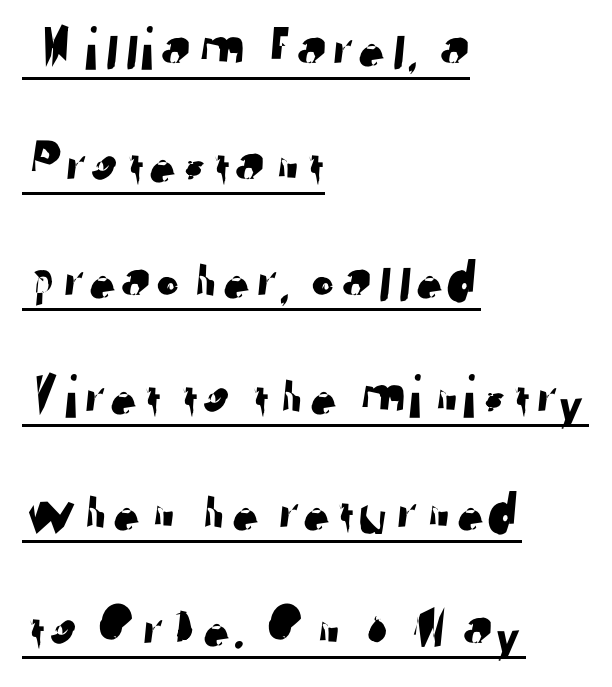
Q: Is the typeface a serif or a sans-serif typeface? A: Sans-serif.
Q: Is the text underlined? A: Yes.
Q: How is the paragraph aligned? A: Left-aligned.
Q: Is the spacing between letters normal or unusually wide? A: Normal.
Q: Width (condensed, normal, or wide)? A: Normal.
Q: Stroke contrast? A: Low.
Q: x-height? A: Medium.
Q: Monospaced? A: No.
